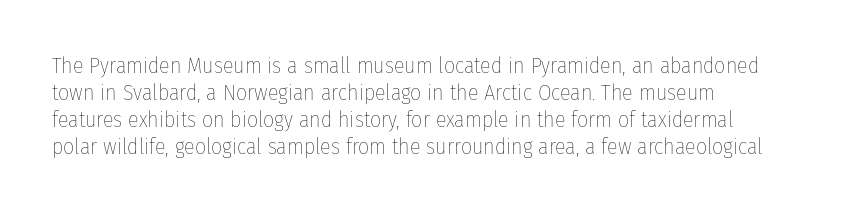
{"italic": "no", "bold": "no", "underline": "no", "align": "left", "line_spacing_ratio": 1.23, "letter_spacing": "normal", "letter_spacing_em": 0.0, "glyph_px": 22}
